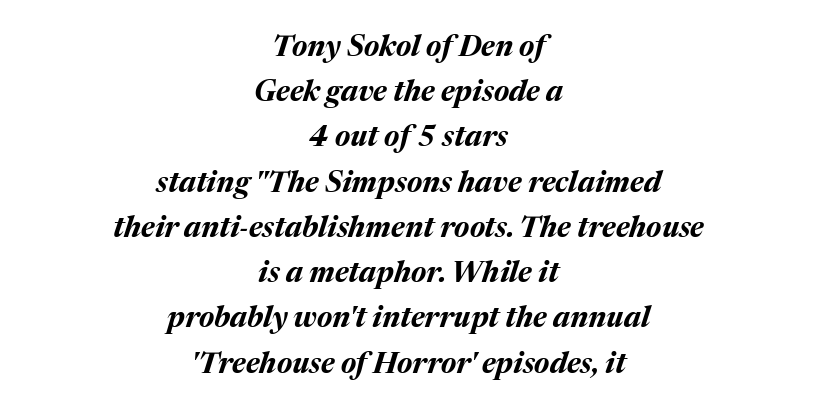
{"italic": "yes", "lean": "right", "slant_degrees": 17, "bold": "yes", "weight": "bold", "width": "normal", "stroke_contrast": "medium", "x_height": "medium", "monospaced": "no", "underline": "no", "align": "center", "line_spacing": "normal", "line_spacing_ratio": 1.56, "letter_spacing": "normal", "letter_spacing_em": 0.0, "glyph_px": 29}
